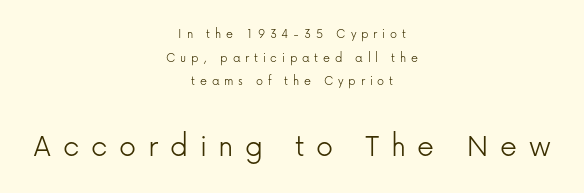
Scale increases going downward across the two blocks. Honestly, the row spacing looks completely unremarkable. Is the type heavy? It reads as light-to-regular instead. Look at the bottom of the vertical strokes: they stop flat, with no serifs. Lines of text with bare space underneath.
